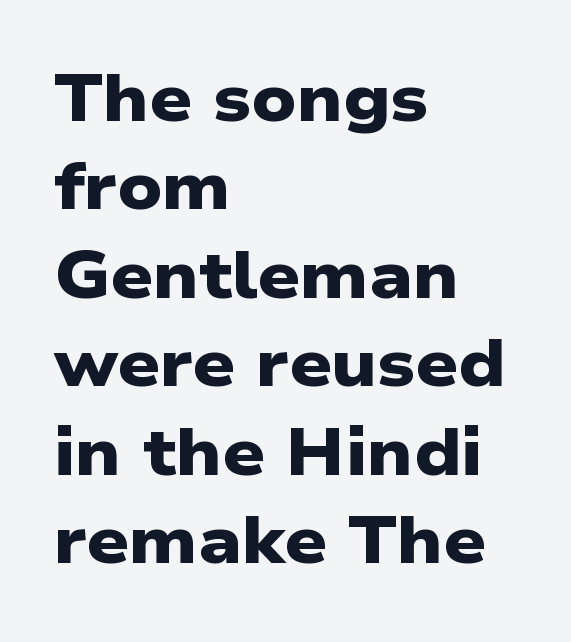
Weight: bold. The passage shown is not underscored anywhere. Summary of vertical rhythm: regular, with standard interline spacing. Line beginnings align vertically; line endings do not. The passage shown has conventional tracking throughout. The type family on display is of the sans-serif kind.
